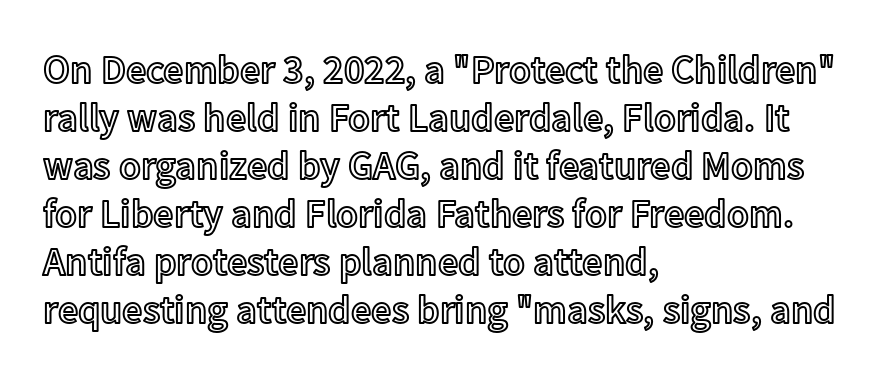
{"italic": "no", "width": "normal", "x_height": "medium", "monospaced": "no", "underline": "no", "align": "left", "line_spacing_ratio": 1.2, "letter_spacing": "normal", "letter_spacing_em": 0.0, "glyph_px": 40}
